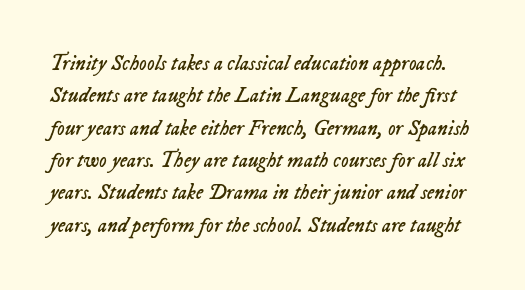
The image shows 21 px text type, italic (leaning right); set normal line spacing (1.54x), normal letter spacing, not underlined.
